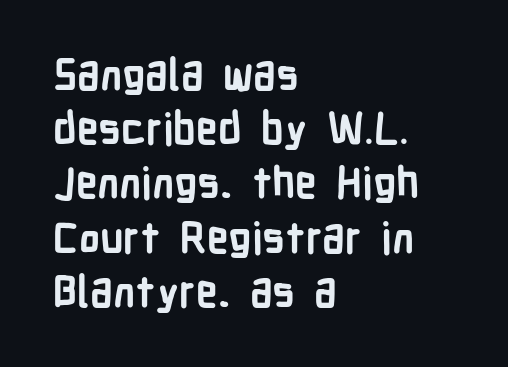
{"serif": "no", "italic": "no", "bold": "yes", "weight": "semibold", "width": "condensed", "stroke_contrast": "low", "x_height": "medium", "monospaced": "no", "underline": "no", "align": "left", "line_spacing": "normal", "line_spacing_ratio": 1.26, "letter_spacing": "normal", "letter_spacing_em": 0.0, "glyph_px": 43}
